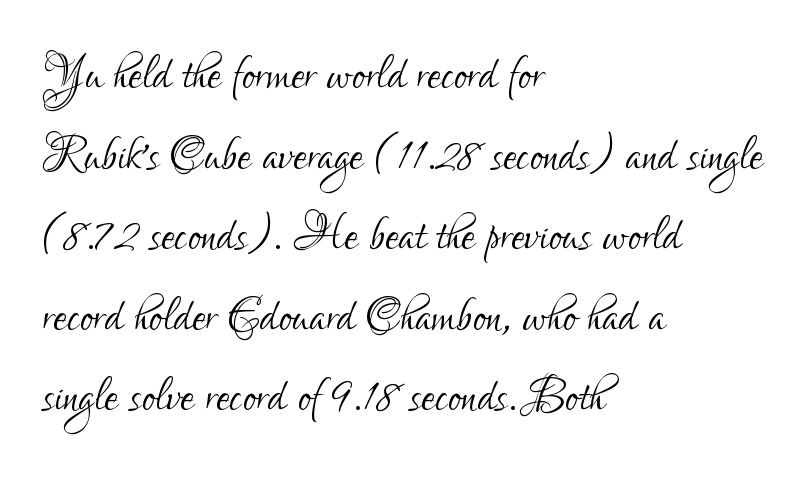
The cut favours lightness, reaching ordinary text weight at its darkest. Visually the block forms a straight wall on the left and a jagged coastline on the right. Plain, unruled lines of type. This sample has the flowing, uneven cadence of proportional lettering. The leading is moderate, giving the passage an even texture. Observe the absence of serifs on each vertical stroke in this sample.
